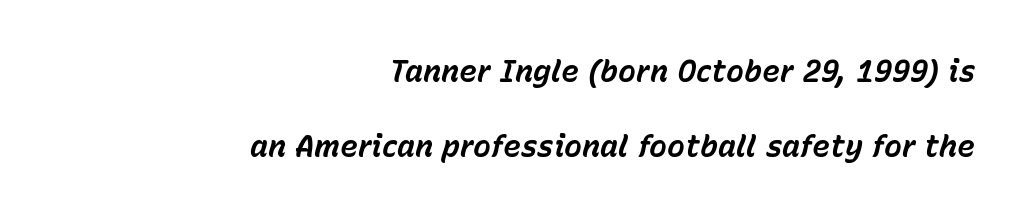
A typesetter would call this zero additional tracking. Which margin do the lines hug? The right one — the left edge is uneven. Weight check: bold — yes, fully. These lines are rendered in a variable-pitch font.
